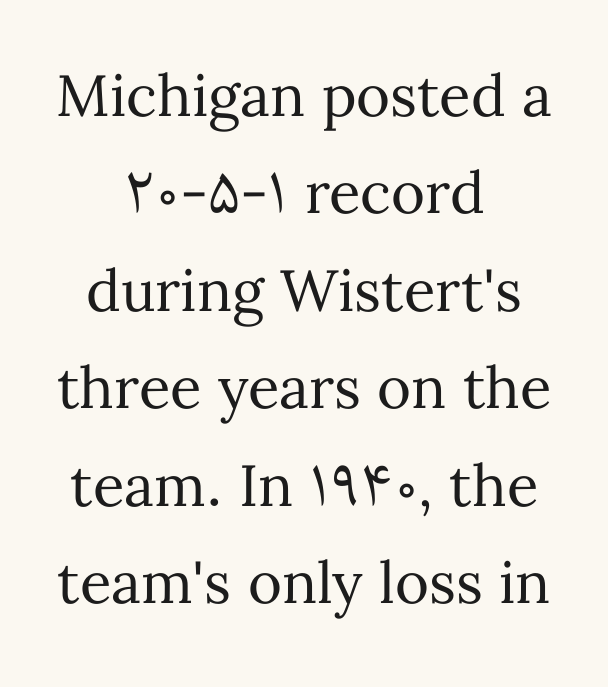
The image shows 58 px regular-weight type, upright; set centered, normal line spacing (1.68x), normal letter spacing, not underlined; medium stroke contrast and a medium x-height.
